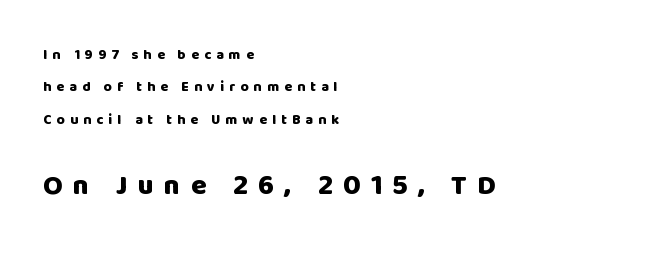
This rendering uses left alignment, leaving the right contour irregular. Every letter is thick-stroked: bold, no question. Stroke terminals: plain, sans-serif. How would I describe the line gaps? Wide and relaxed.
